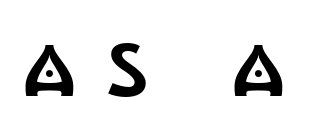
The image shows 73 px condensed sans-serif type, upright; set unusually wide letter spacing (+0.41 em), not underlined; a large x-height.
